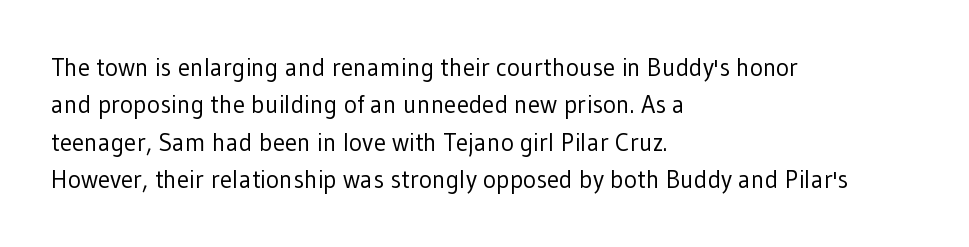
In CSS terms this would be text-align: left. Descenders are the only things crossing below the line. One glance says typical: line gaps are just what's usual. This is the regular roman posture of the typeface.
